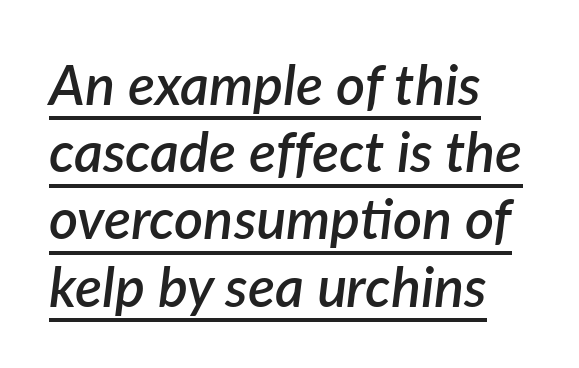
{"italic": "yes", "lean": "right", "slant_degrees": 7, "bold": "semi", "weight": "semibold", "width": "normal", "stroke_contrast": "low", "x_height": "medium", "monospaced": "no", "underline": "yes", "align": "left", "line_spacing_ratio": 1.2, "letter_spacing": "normal", "letter_spacing_em": 0.0, "glyph_px": 56}
